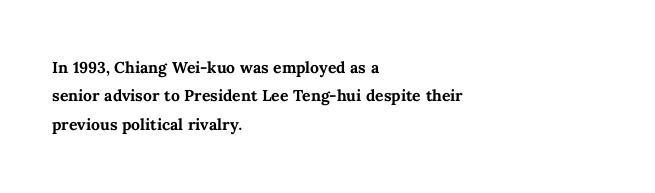
The lines in this sample share a left origin and differ only in where they stop. The block of text has a typical density, with ordinary space between rows. Posture: upright roman. The characters look thick and weighty, a clear bold. Letters rest on an invisible, unmarked baseline. There is no visible air inserted between adjacent glyphs.
